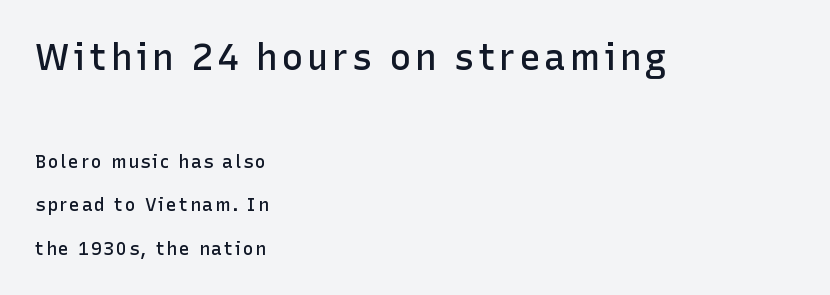
{"serif": "no", "italic": "no", "bold": "semi", "weight": "semibold", "width": "normal", "stroke_contrast": "low", "x_height": "medium", "monospaced": "no", "underline": "no", "align": "left", "line_spacing": "loose", "line_spacing_ratio": 2.4, "larger_block": "first", "size_ratio": 2.0, "glyph_px": 36}
